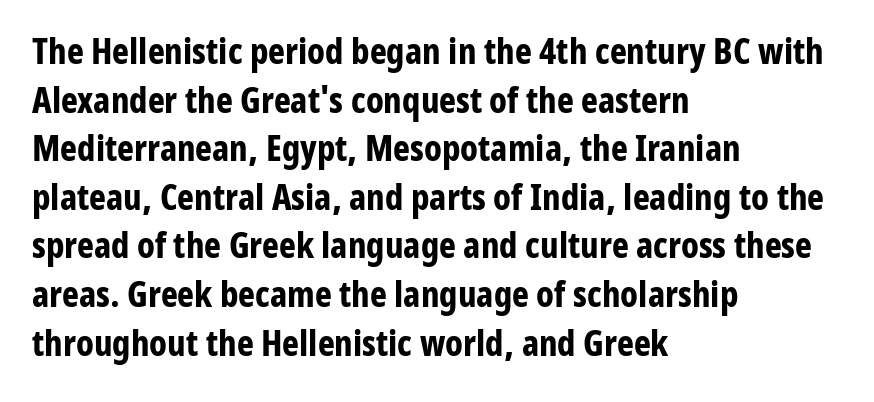
{"serif": "no", "italic": "no", "bold": "yes", "weight": "bold", "width": "condensed", "stroke_contrast": "low", "x_height": "medium", "monospaced": "no", "underline": "no", "align": "left", "line_spacing": "normal", "line_spacing_ratio": 1.35, "letter_spacing": "normal", "letter_spacing_em": 0.0, "glyph_px": 36}
